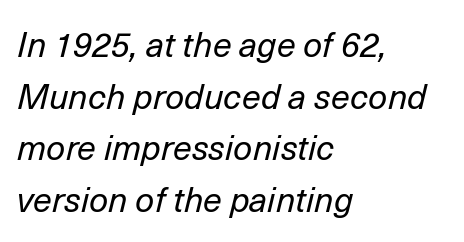
Q: Is the text bold? A: No.
Q: Is the text italic (slanted)? A: Yes, it leans right by about 14 degrees.
Q: Is the text underlined? A: No.
Q: How is the paragraph aligned? A: Left-aligned.
Q: Is the spacing between letters normal or unusually wide? A: Normal.
Q: Is the spacing between lines tight, normal or loose? A: Normal.
Q: Width (condensed, normal, or wide)? A: Normal.
Q: Stroke contrast? A: Low.
Q: x-height? A: Medium.
Q: Monospaced? A: No.
